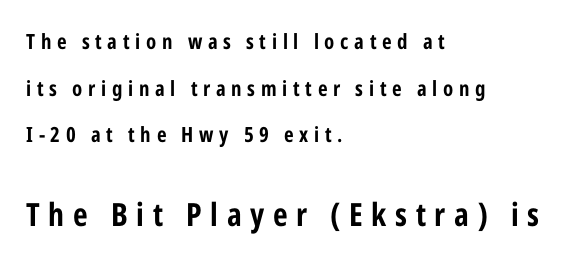
{"serif": "no", "italic": "no", "bold": "yes", "weight": "bold", "width": "condensed", "stroke_contrast": "low", "x_height": "medium", "monospaced": "no", "underline": "no", "align": "left", "line_spacing": "loose", "line_spacing_ratio": 2.22, "letter_spacing": "wide", "letter_spacing_em": 0.27, "larger_block": "second", "size_ratio": 1.52, "glyph_px": 32}
